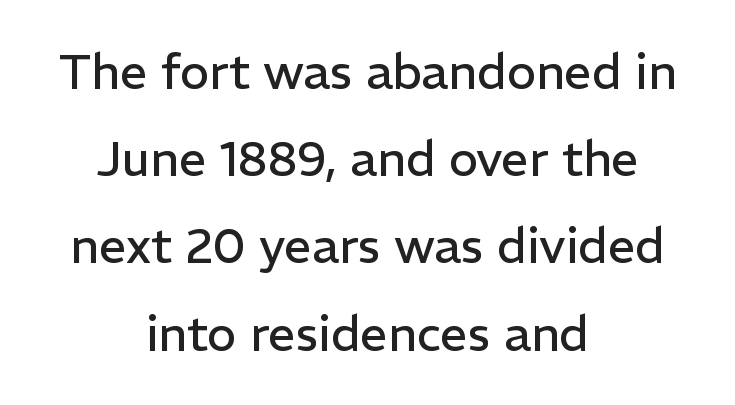
{"serif": "no", "italic": "no", "bold": "no", "weight": "regular", "width": "normal", "stroke_contrast": "low", "x_height": "medium", "monospaced": "no", "underline": "no", "align": "center", "line_spacing_ratio": 1.78, "letter_spacing": "normal", "letter_spacing_em": 0.0, "glyph_px": 49}
